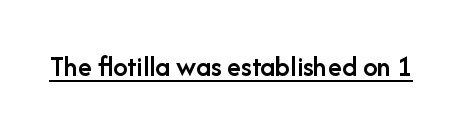
The image shows 29 px semibold sans-serif type, upright; set normal letter spacing, underlined; low stroke contrast and a medium x-height.
